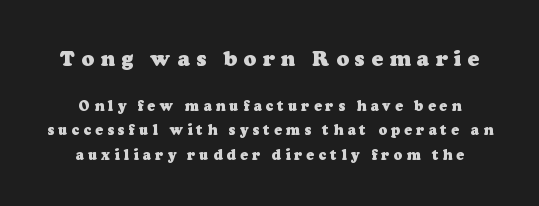
{"bold": "yes", "underline": "no", "align": "center", "line_spacing_ratio": 1.76, "letter_spacing": "wide", "letter_spacing_em": 0.3, "larger_block": "first", "size_ratio": 1.5, "glyph_px": 21}
